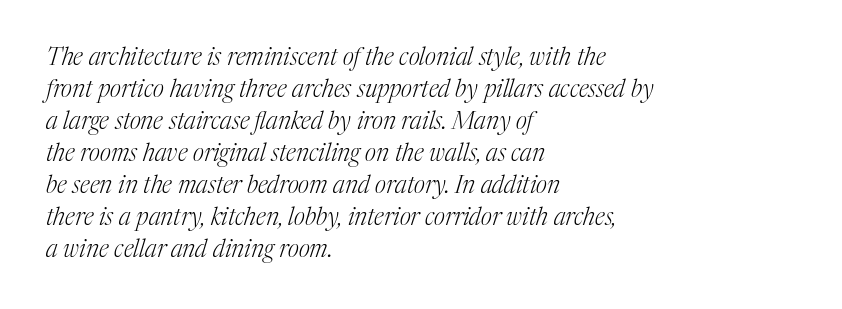
The image shows 24 px text type, italic (leaning right); set left-aligned, normal line spacing (1.33x), normal letter spacing, not underlined.
